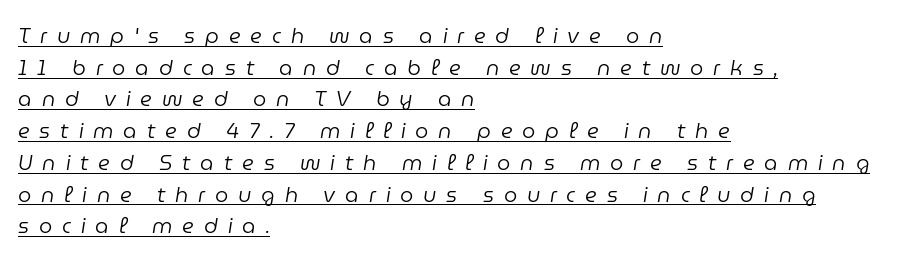
The image shows 21 px text type, italic (leaning right); set left-aligned, normal line spacing (1.51x), unusually wide letter spacing (+0.47 em), underlined.
